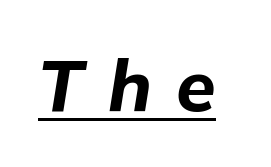
{"italic": "yes", "lean": "right", "slant_degrees": 9, "bold": "yes", "weight": "bold", "width": "normal", "stroke_contrast": "low", "x_height": "medium", "monospaced": "no", "underline": "yes", "letter_spacing": "wide", "letter_spacing_em": 0.34, "glyph_px": 72}
